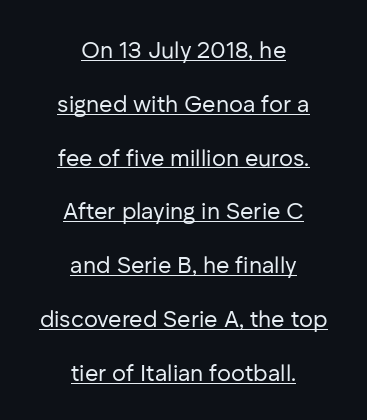
The image shows 23 px text type, upright; set centered, loose line spacing (2.34x), normal letter spacing, underlined.
